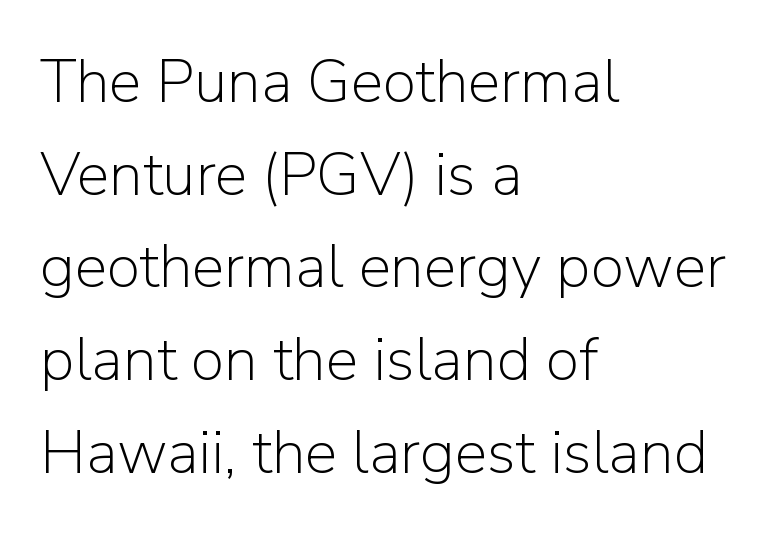
Regarding leading, the lines here are spaced in the standard way. Words appear dense and cohesive because spacing is normal. Note: no serifs on the glyphs. Posture: straight, roman, zero tilt.
